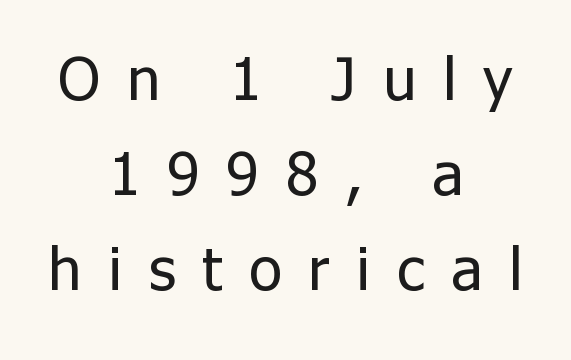
{"serif": "no", "italic": "no", "bold": "no", "weight": "regular", "width": "normal", "stroke_contrast": "low", "x_height": "medium", "monospaced": "no", "underline": "no", "align": "center", "line_spacing": "normal", "line_spacing_ratio": 1.56, "letter_spacing": "wide", "letter_spacing_em": 0.44, "glyph_px": 61}
